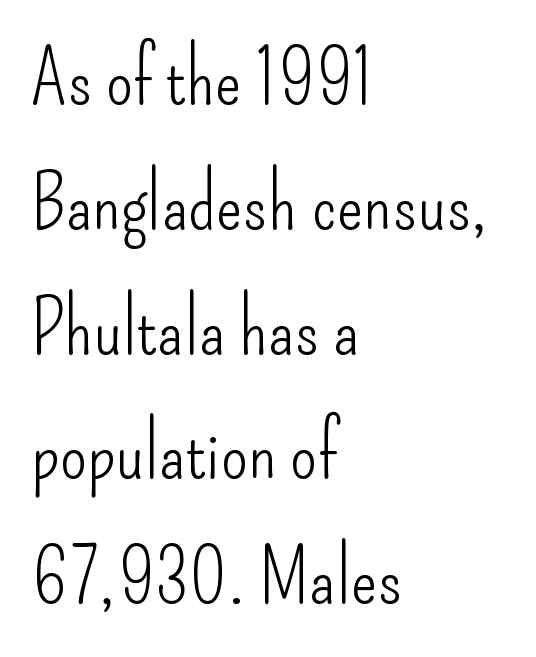
The characters are drawn with everyday or finer stroke widths. Every character sits straight up, as roman type does. You could call the tracking neutral — neither tight nor loose. Stroke terminals: plain, sans-serif.
